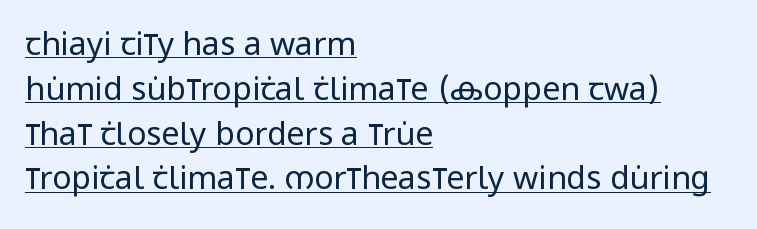
{"serif": "no", "italic": "no", "bold": "no", "weight": "regular", "width": "condensed", "stroke_contrast": "low", "x_height": "large", "monospaced": "no", "underline": "yes", "align": "left", "line_spacing": "normal", "line_spacing_ratio": 1.4, "letter_spacing": "normal", "letter_spacing_em": 0.0, "glyph_px": 32}
